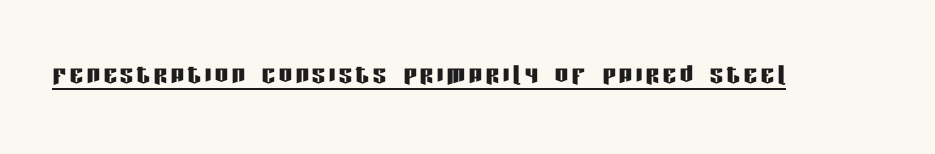
Q: Is the text italic (slanted)? A: No, it is upright.
Q: Is the typeface a serif or a sans-serif typeface? A: Sans-serif.
Q: Is the text underlined? A: Yes.
Q: Width (condensed, normal, or wide)? A: Condensed.
Q: Stroke contrast? A: Low.
Q: x-height? A: Large.
Q: Monospaced? A: No.
